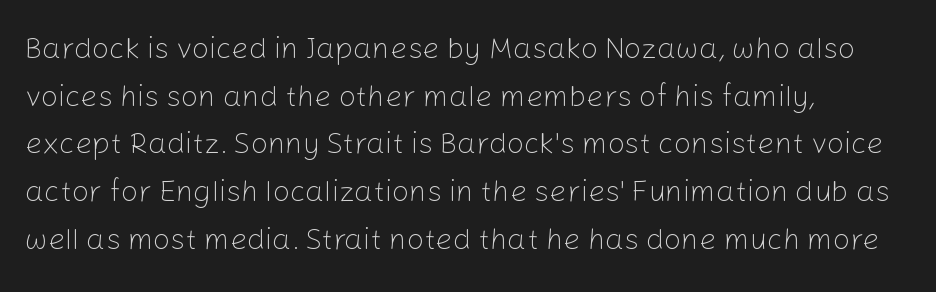
Q: Is the text bold? A: No.
Q: Is the text italic (slanted)? A: No, it is upright.
Q: Is the typeface a serif or a sans-serif typeface? A: Sans-serif.
Q: Is the text underlined? A: No.
Q: How is the paragraph aligned? A: Left-aligned.
Q: Is the spacing between letters normal or unusually wide? A: Normal.
Q: Is the spacing between lines tight, normal or loose? A: Normal.
Q: Width (condensed, normal, or wide)? A: Normal.
Q: Stroke contrast? A: Low.
Q: x-height? A: Medium.
Q: Monospaced? A: No.
